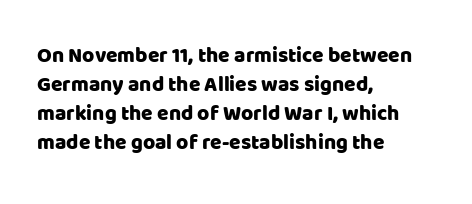
Does the leading feel generous? No, just average. Nobody touched the tracking dial on this one. This is the regular roman posture of the typeface. Visually the block forms a straight wall on the left and a jagged coastline on the right.
